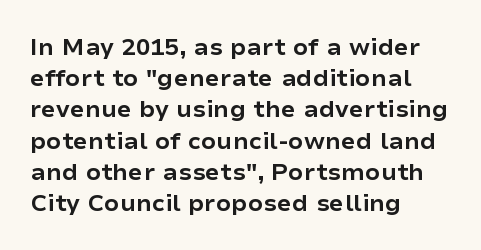
Q: Is the text bold? A: Yes.
Q: Is the text italic (slanted)? A: No, it is upright.
Q: Is the text underlined? A: No.
Q: How is the paragraph aligned? A: Left-aligned.
Q: Is the spacing between letters normal or unusually wide? A: Normal.
Q: Is the spacing between lines tight, normal or loose? A: Normal.
